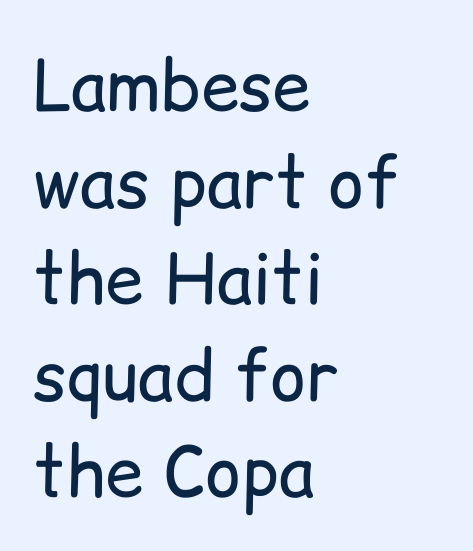
Q: Is the text bold? A: No.
Q: Is the text italic (slanted)? A: No, it is upright.
Q: Is the typeface a serif or a sans-serif typeface? A: Sans-serif.
Q: Is the text underlined? A: No.
Q: How is the paragraph aligned? A: Left-aligned.
Q: Is the spacing between letters normal or unusually wide? A: Normal.
Q: Is the spacing between lines tight, normal or loose? A: Normal.
Q: Width (condensed, normal, or wide)? A: Normal.
Q: Stroke contrast? A: Low.
Q: x-height? A: Medium.
Q: Monospaced? A: No.
